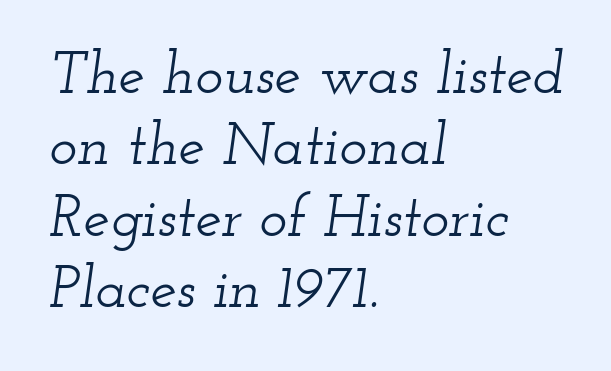
The image shows 59 px wide serif type, italic (leaning right); set left-aligned, line spacing 1.21x, normal letter spacing, not underlined; low stroke contrast and a small x-height.
